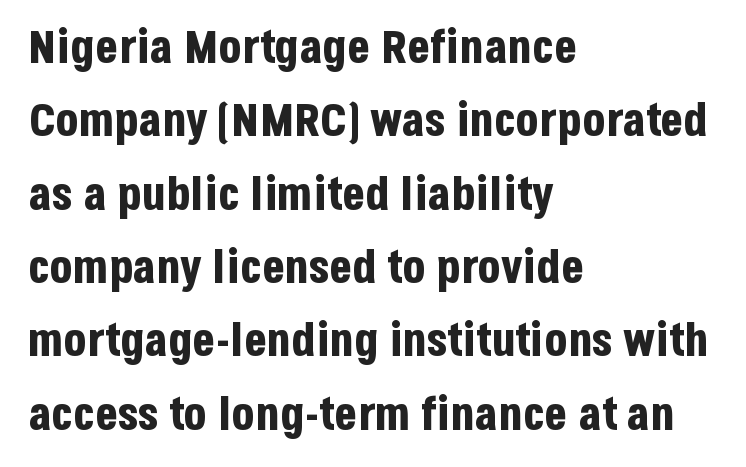
Is the type bold? Yes — the strokes are clearly thick and heavy. The letters stand straight up with perfectly vertical stems. The space beneath each line is pristine and unruled. Quick note: interline space is typical. A classic flush-left, rag-right setting is used for this passage.
